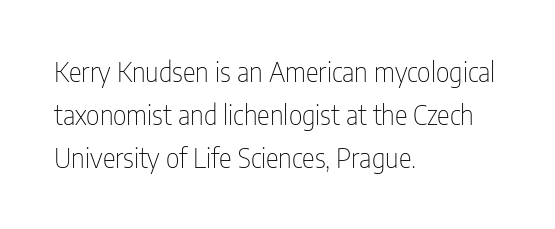
The image shows 27 px text type, upright; set left-aligned, normal line spacing (1.6x), normal letter spacing, not underlined.
